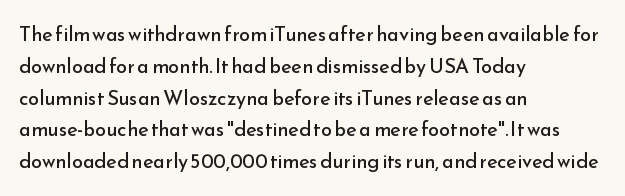
Q: Is the text bold? A: No.
Q: Is the text italic (slanted)? A: No, it is upright.
Q: Is the text underlined? A: No.
Q: How is the paragraph aligned? A: Left-aligned.
Q: Is the spacing between letters normal or unusually wide? A: Normal.
Q: Is the spacing between lines tight, normal or loose? A: Normal.
